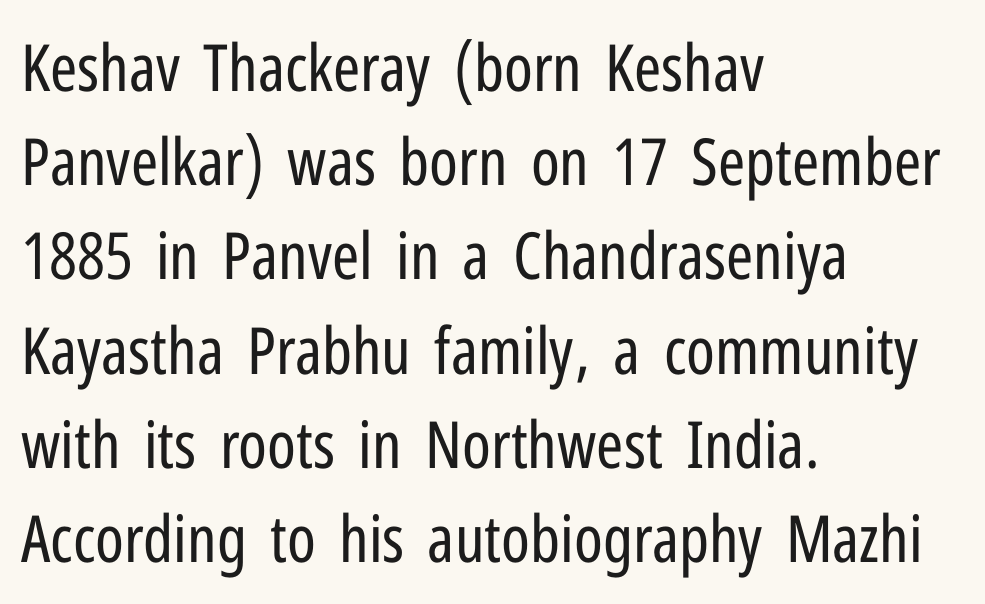
Compared with typical body copy, the letter spacing here is the same. Each letter's strokes conclude bluntly, with no projecting serifs. The rows are spaced the way most documents space them. Think of a printed novel: that variable character pitch is what you see here.
